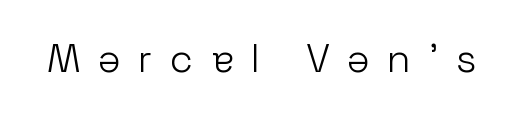
The image shows 39 px light sans-serif type, upright; set unusually wide letter spacing (+0.45 em), not underlined; low stroke contrast and a medium x-height.
